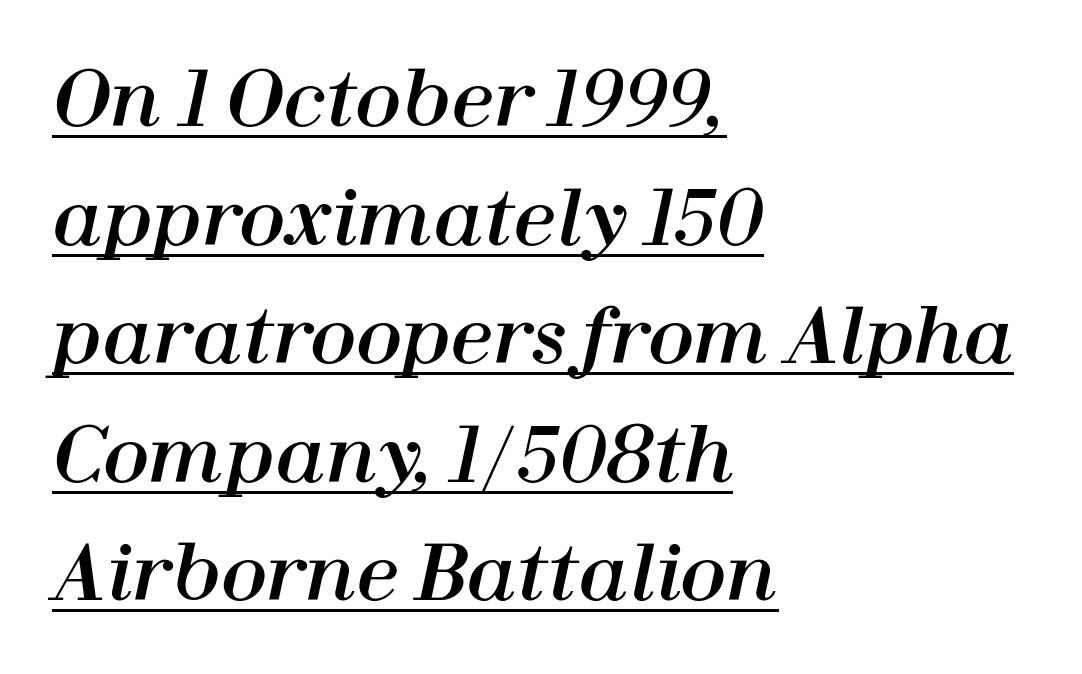
The image shows 76 px text type, italic (leaning right); set left-aligned, normal line spacing (1.56x), normal letter spacing, underlined; high stroke contrast and a medium x-height.
